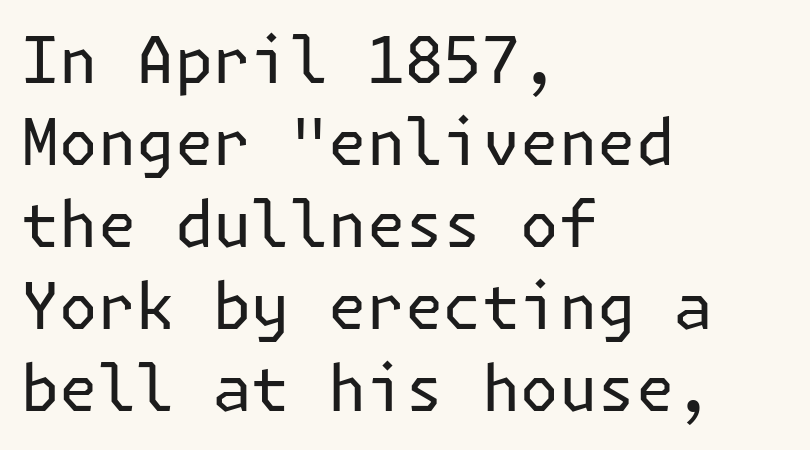
The image shows 64 px regular-weight sans-serif type, upright; set left-aligned, normal line spacing (1.28x), normal letter spacing, not underlined; low stroke contrast and a medium x-height.
